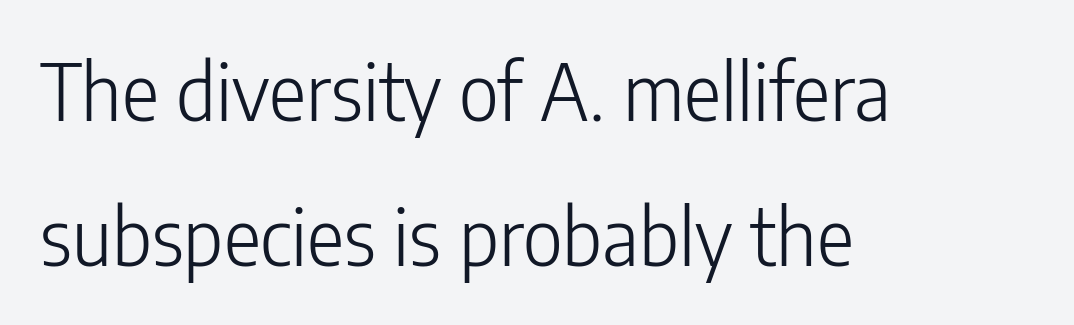
{"serif": "no", "italic": "no", "bold": "no", "weight": "light", "width": "condensed", "stroke_contrast": "low", "x_height": "medium", "monospaced": "no", "underline": "no", "align": "left", "line_spacing_ratio": 1.86, "letter_spacing": "normal", "letter_spacing_em": 0.0, "glyph_px": 78}
